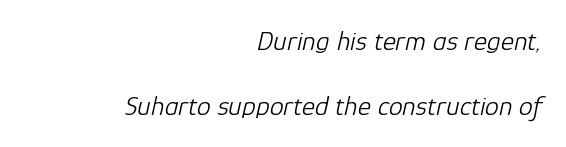
The image shows 28 px light type, italic (leaning right); set right-aligned, loose line spacing (2.33x), normal letter spacing, not underlined; low stroke contrast and a medium x-height.
